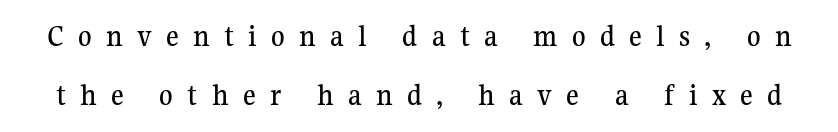
Unmarked baselines from the first word to the last. Little horizontal feet cap the strokes, marking this as serif type. Is this a fixed-width face? No — the glyphs have proportional, varying widths. What stands out about the letter spacing? Its width — letters are far apart. Rows of type keep a wide berth in the vertical direction.
